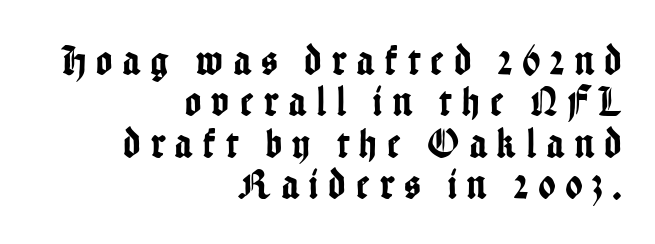
Q: Is the text italic (slanted)? A: No, it is upright.
Q: Is the typeface a serif or a sans-serif typeface? A: Sans-serif.
Q: Is the text underlined? A: No.
Q: How is the paragraph aligned? A: Right-aligned.
Q: Is the spacing between letters normal or unusually wide? A: Unusually wide.
Q: Is the spacing between lines tight, normal or loose? A: Tight.
Q: Width (condensed, normal, or wide)? A: Condensed.
Q: Stroke contrast? A: Low.
Q: x-height? A: Medium.
Q: Monospaced? A: No.
